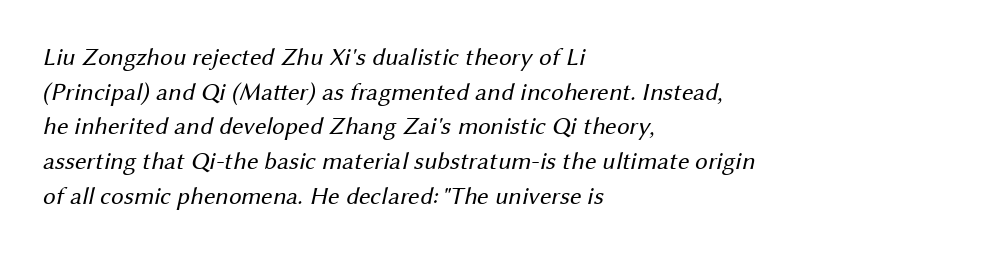
{"bold": "no", "underline": "no", "align": "left", "line_spacing": "normal", "line_spacing_ratio": 1.39, "letter_spacing": "normal", "letter_spacing_em": 0.0, "glyph_px": 25}
